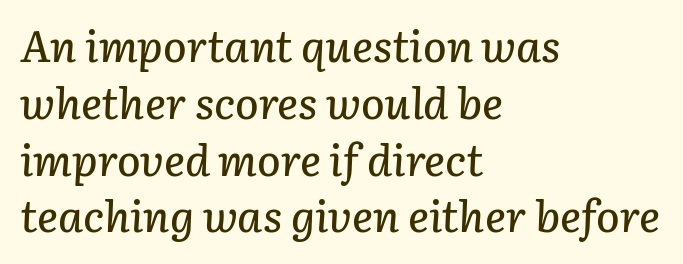
The image shows 44 px text type, italic (leaning right); set left-aligned, normal line spacing (1.29x), normal letter spacing, not underlined; low stroke contrast and a medium x-height.
